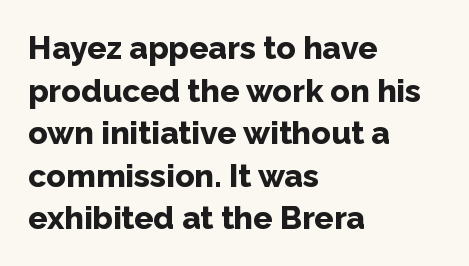
Notice how thick the strokes are: this is what a full bold looks like. Nope, no serifs anywhere on these letters. The typesetter chose a ragged-right arrangement here. Regarding leading, the lines here are spaced in the standard way. Students, note that the glyphs here touch the page at normal intervals.
